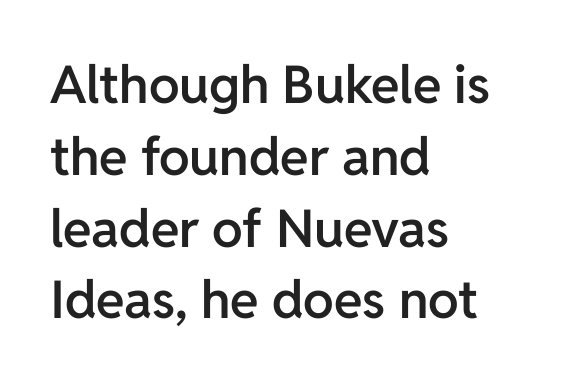
Q: Is the text bold? A: Semi-bold.
Q: Is the text italic (slanted)? A: No, it is upright.
Q: Is the typeface a serif or a sans-serif typeface? A: Sans-serif.
Q: Is the text underlined? A: No.
Q: How is the paragraph aligned? A: Left-aligned.
Q: Is the spacing between letters normal or unusually wide? A: Normal.
Q: Is the spacing between lines tight, normal or loose? A: Normal.
Q: Width (condensed, normal, or wide)? A: Normal.
Q: Stroke contrast? A: Low.
Q: x-height? A: Medium.
Q: Monospaced? A: No.
